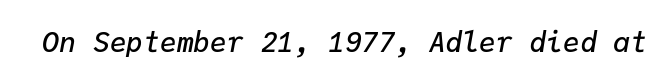
The image shows 28 px semibold type, italic (leaning right), monospaced; set normal letter spacing, not underlined; low stroke contrast and a medium x-height.
